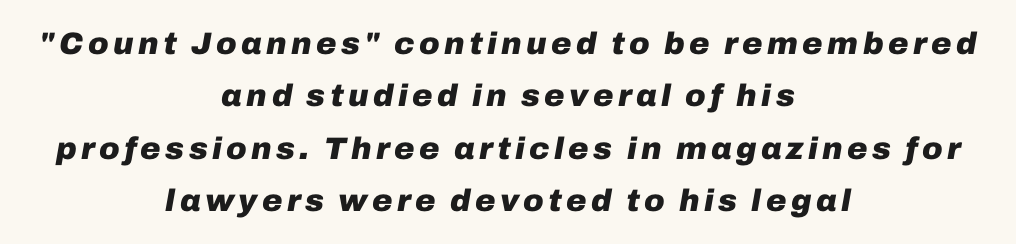
Q: Is the text bold? A: Yes.
Q: Is the text italic (slanted)? A: Yes, it leans right by about 10 degrees.
Q: Is the text underlined? A: No.
Q: How is the paragraph aligned? A: Centered.
Q: Is the spacing between lines tight, normal or loose? A: Normal.
Q: Width (condensed, normal, or wide)? A: Normal.
Q: Stroke contrast? A: Low.
Q: x-height? A: Medium.
Q: Monospaced? A: No.
